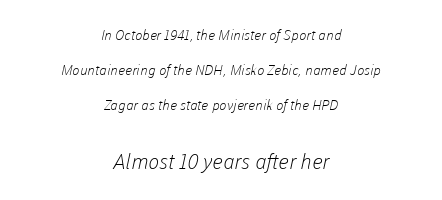
The cut favours lightness, reaching ordinary text weight at its darkest. Underlining? Definitely not there. Whoever set this chose breathing room over compactness in the vertical rhythm. The composition opens small and finishes big. The whitespace from short lines is split evenly between both sides.
